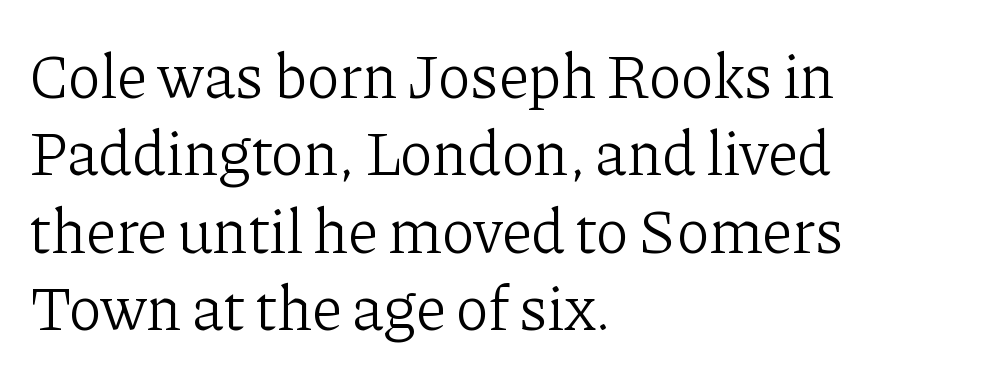
Q: Is the text bold? A: No.
Q: Is the text italic (slanted)? A: No, it is upright.
Q: Is the typeface a serif or a sans-serif typeface? A: Serif.
Q: Is the text underlined? A: No.
Q: How is the paragraph aligned? A: Left-aligned.
Q: Is the spacing between letters normal or unusually wide? A: Normal.
Q: Is the spacing between lines tight, normal or loose? A: Normal.
Q: Width (condensed, normal, or wide)? A: Normal.
Q: Stroke contrast? A: Low.
Q: x-height? A: Medium.
Q: Monospaced? A: No.
